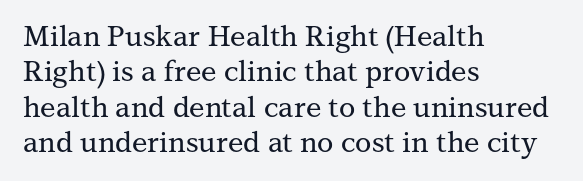
The specimen omits any rule beneath the text block's lines. Students, note that the glyphs here touch the page at normal intervals. The passage shown is typeset with a serif family. Varying glyph widths throughout — classic text-font behaviour. These lines were composed using upright roman letters.
